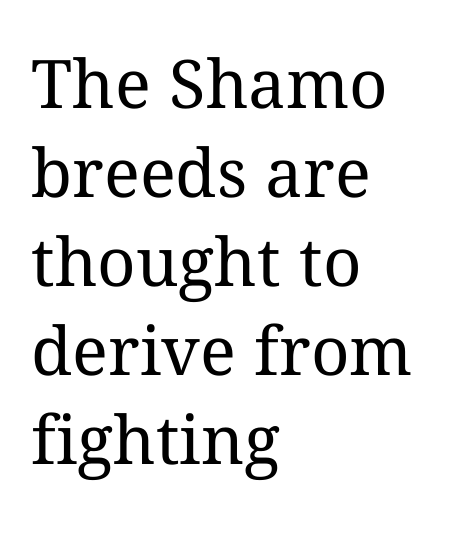
The image shows 67 px regular-weight type, upright; set left-aligned, normal line spacing (1.33x), normal letter spacing, not underlined; medium stroke contrast and a medium x-height.
